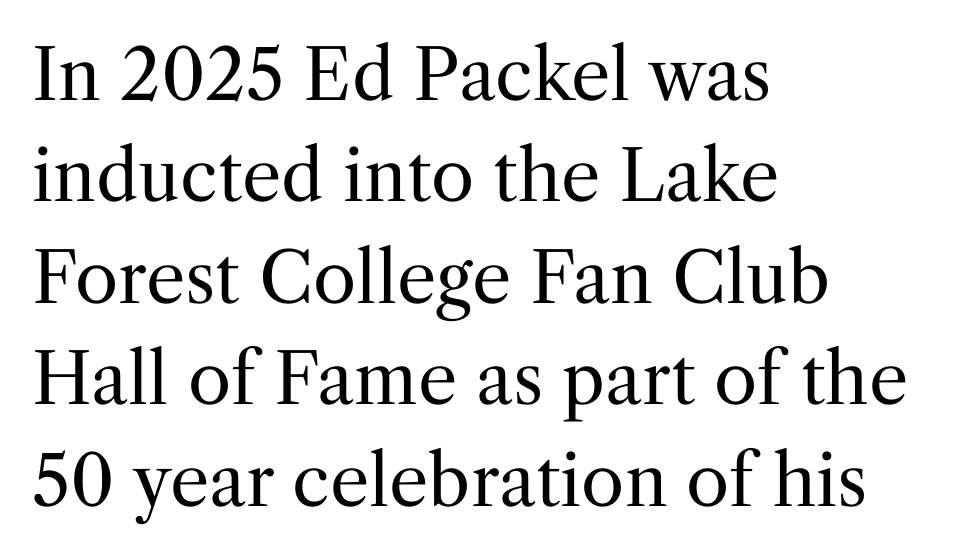
{"serif": "yes", "italic": "no", "bold": "no", "weight": "regular", "width": "normal", "stroke_contrast": "medium", "x_height": "medium", "monospaced": "no", "underline": "no", "align": "left", "line_spacing": "normal", "line_spacing_ratio": 1.45, "letter_spacing": "normal", "letter_spacing_em": 0.0, "glyph_px": 70}
